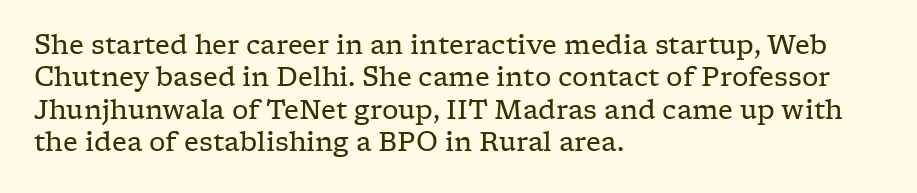
The image shows 26 px text type, upright; set left-aligned, normal line spacing (1.25x), normal letter spacing, not underlined.
